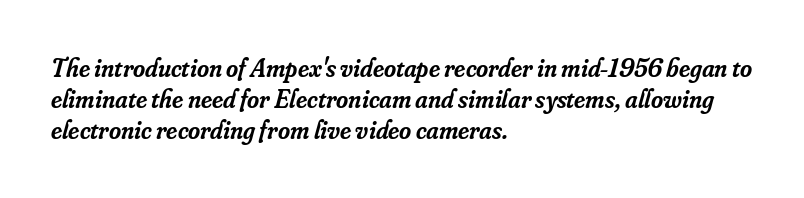
Q: Is the text bold? A: Semi-bold.
Q: Is the text italic (slanted)? A: Yes, it leans right by about 16 degrees.
Q: Is the text underlined? A: No.
Q: How is the paragraph aligned? A: Left-aligned.
Q: Is the spacing between letters normal or unusually wide? A: Normal.
